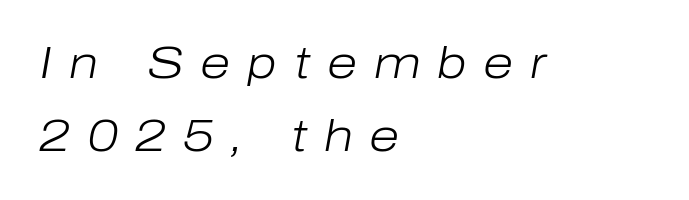
{"italic": "yes", "lean": "right", "slant_degrees": 10, "bold": "no", "weight": "light", "width": "normal", "stroke_contrast": "low", "x_height": "medium", "monospaced": "no", "underline": "no", "align": "left", "line_spacing": "normal", "line_spacing_ratio": 1.65, "letter_spacing": "wide", "letter_spacing_em": 0.38, "glyph_px": 44}
